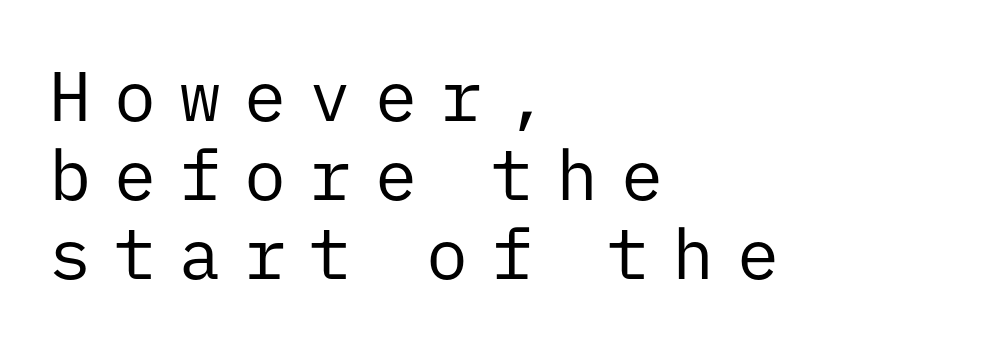
{"serif": "no", "italic": "no", "bold": "no", "weight": "regular", "width": "normal", "stroke_contrast": "low", "x_height": "medium", "monospaced": "yes", "underline": "no", "align": "left", "line_spacing": "tight", "line_spacing_ratio": 1.13, "letter_spacing": "wide", "letter_spacing_em": 0.33, "glyph_px": 70}
